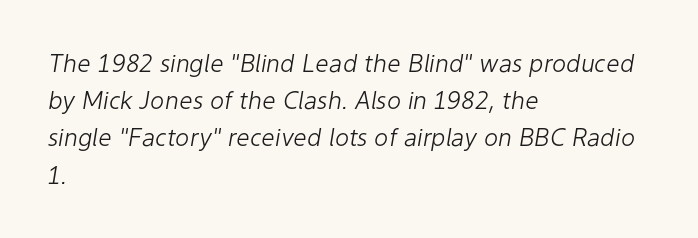
Q: Is the text bold? A: No.
Q: Is the text italic (slanted)? A: Yes, it leans right by about 9 degrees.
Q: Is the text underlined? A: No.
Q: How is the paragraph aligned? A: Left-aligned.
Q: Is the spacing between letters normal or unusually wide? A: Normal.
Q: Is the spacing between lines tight, normal or loose? A: Normal.
